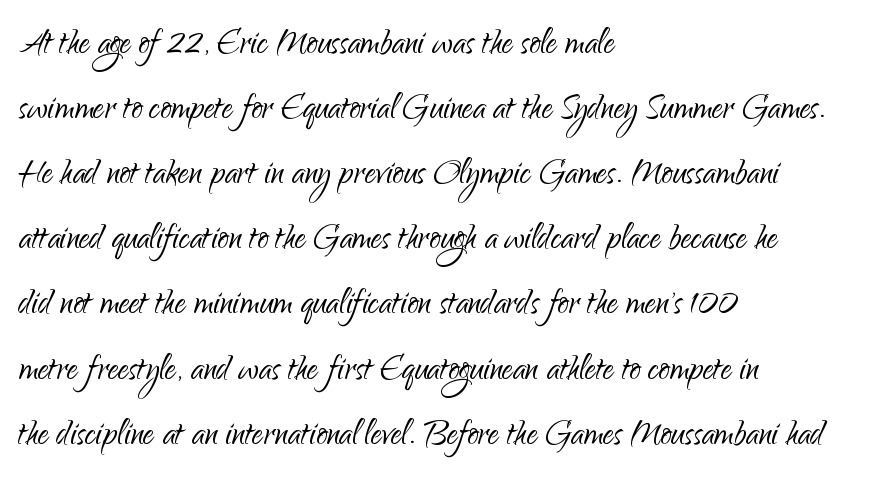
{"serif": "no", "bold": "no", "weight": "light", "width": "normal", "stroke_contrast": "low", "x_height": "small", "monospaced": "no", "underline": "no", "align": "left", "line_spacing": "normal", "line_spacing_ratio": 1.48, "letter_spacing": "normal", "letter_spacing_em": 0.0, "glyph_px": 44}
